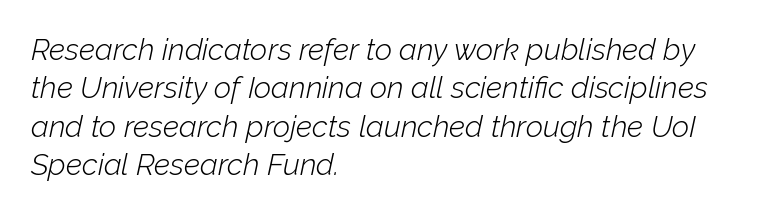
The image shows 30 px light type, italic (leaning right); set left-aligned, normal line spacing (1.28x), normal letter spacing, not underlined; low stroke contrast and a medium x-height.
